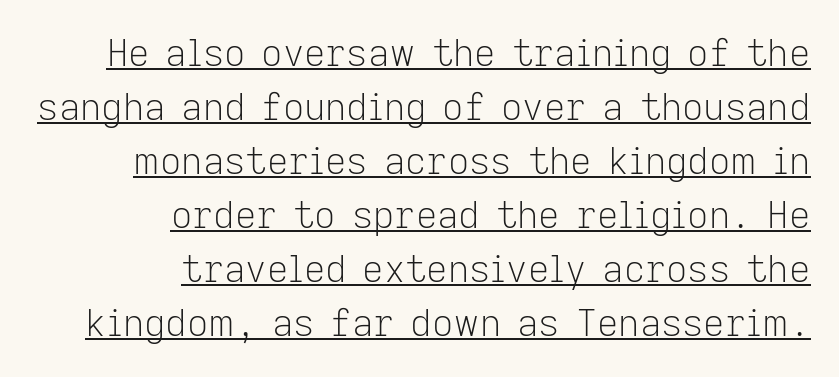
Q: Is the text bold? A: No.
Q: Is the text italic (slanted)? A: No, it is upright.
Q: Is the typeface a serif or a sans-serif typeface? A: Sans-serif.
Q: Is the text underlined? A: Yes.
Q: How is the paragraph aligned? A: Right-aligned.
Q: Is the spacing between letters normal or unusually wide? A: Normal.
Q: Is the spacing between lines tight, normal or loose? A: Normal.
Q: Width (condensed, normal, or wide)? A: Normal.
Q: Stroke contrast? A: Low.
Q: x-height? A: Medium.
Q: Monospaced? A: No.
